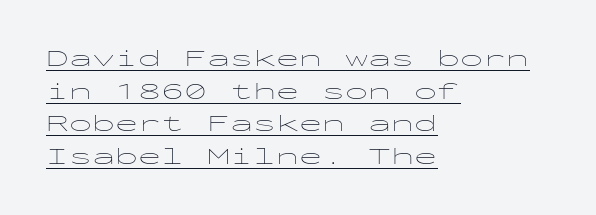
Q: Is the text bold? A: No.
Q: Is the text italic (slanted)? A: No, it is upright.
Q: Is the text underlined? A: Yes.
Q: How is the paragraph aligned? A: Left-aligned.
Q: Is the spacing between letters normal or unusually wide? A: Normal.
Q: Is the spacing between lines tight, normal or loose? A: Normal.
